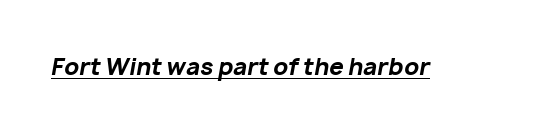
Q: Is the text bold? A: Yes.
Q: Is the text italic (slanted)? A: Yes, it leans right by about 10 degrees.
Q: Is the text underlined? A: Yes.
Q: Is the spacing between letters normal or unusually wide? A: Normal.
